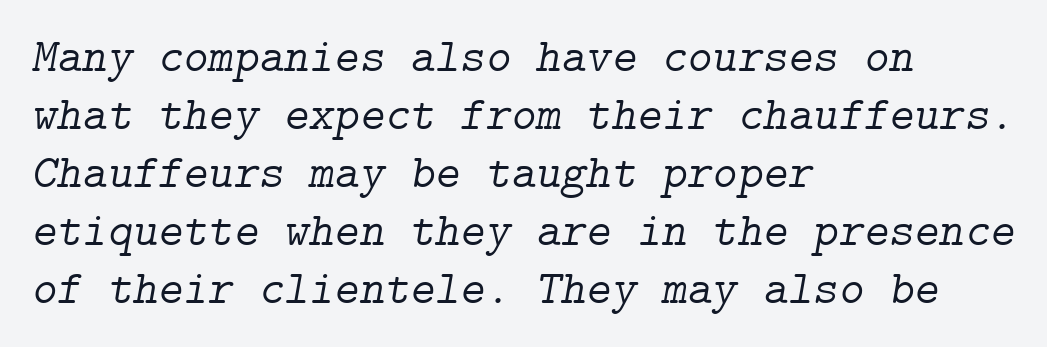
The image shows 48 px light serif type, italic (leaning right); set left-aligned, line spacing 1.21x, normal letter spacing, not underlined; low stroke contrast and a medium x-height.
